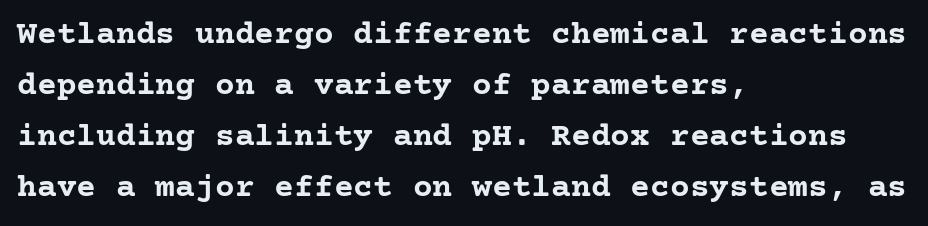
Q: Is the text bold? A: Yes.
Q: Is the text italic (slanted)? A: No, it is upright.
Q: Is the typeface a serif or a sans-serif typeface? A: Serif.
Q: Is the text underlined? A: No.
Q: How is the paragraph aligned? A: Left-aligned.
Q: Is the spacing between letters normal or unusually wide? A: Normal.
Q: Is the spacing between lines tight, normal or loose? A: Normal.
Q: Width (condensed, normal, or wide)? A: Normal.
Q: Stroke contrast? A: Low.
Q: x-height? A: Medium.
